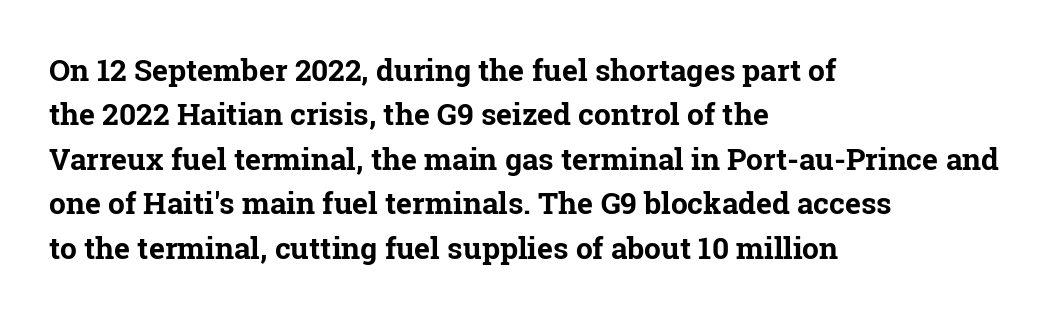
Q: Is the text bold? A: Yes.
Q: Is the text italic (slanted)? A: No, it is upright.
Q: Is the typeface a serif or a sans-serif typeface? A: Serif.
Q: Is the text underlined? A: No.
Q: How is the paragraph aligned? A: Left-aligned.
Q: Is the spacing between letters normal or unusually wide? A: Normal.
Q: Is the spacing between lines tight, normal or loose? A: Normal.
Q: Width (condensed, normal, or wide)? A: Normal.
Q: Stroke contrast? A: Low.
Q: x-height? A: Medium.
Q: Monospaced? A: No.
